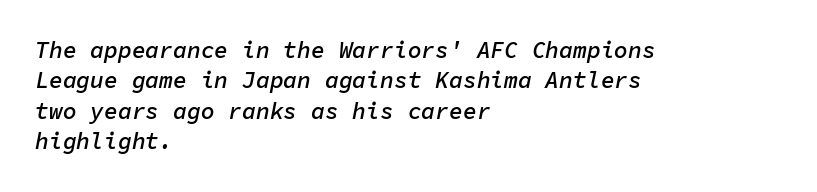
Notice the strokes are somewhat thickened but not fully heavy: this is a semibold. The face used here is rendered with its standard letterfit. The vertical gap from one line to the next is medium. This sample is left-justified, so line endings fall wherever the words run out. The rendering applies a slant to the glyphs.
